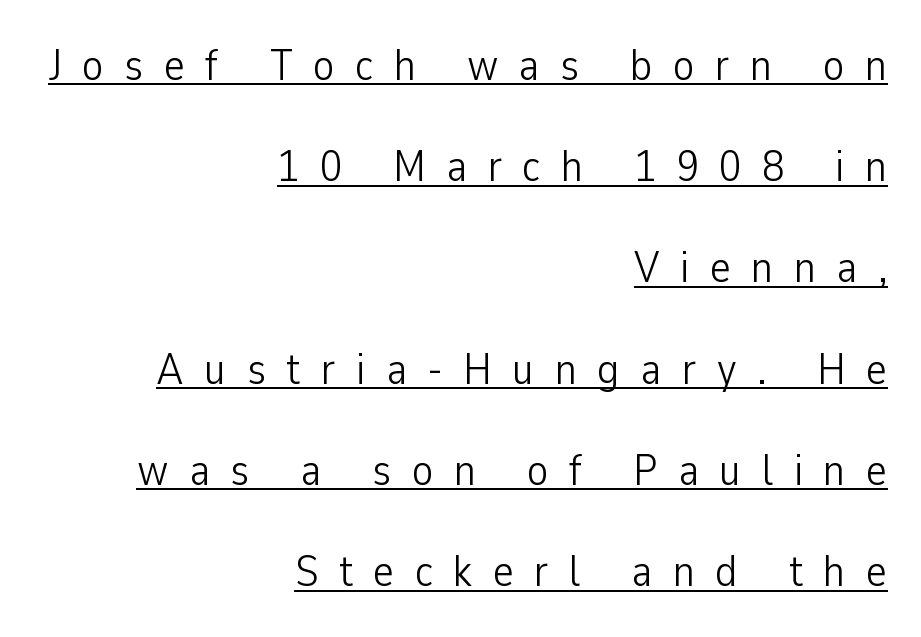
{"serif": "no", "italic": "no", "bold": "no", "weight": "light", "width": "condensed", "stroke_contrast": "low", "x_height": "medium", "monospaced": "no", "underline": "yes", "align": "right", "line_spacing": "loose", "line_spacing_ratio": 2.25, "letter_spacing": "wide", "letter_spacing_em": 0.45, "glyph_px": 45}
